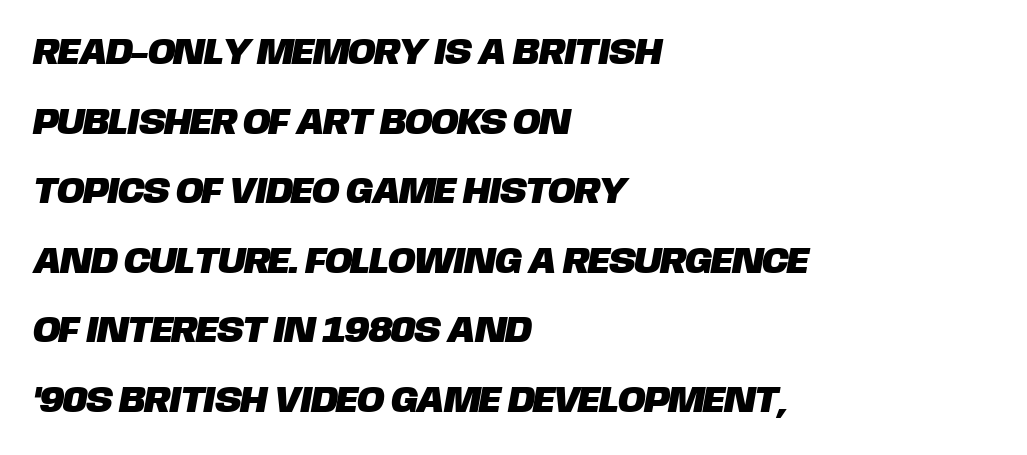
Typographically, this falls in the sans-serif category. Descender tails drop into unmarked territory. One-word summary of the alignment: left. The letters advance in unequal steps, a hallmark of proportional type.
